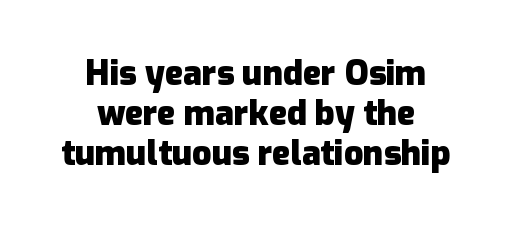
Q: Is the text bold? A: Yes.
Q: Is the text italic (slanted)? A: No, it is upright.
Q: Is the typeface a serif or a sans-serif typeface? A: Sans-serif.
Q: Is the text underlined? A: No.
Q: How is the paragraph aligned? A: Centered.
Q: Is the spacing between letters normal or unusually wide? A: Normal.
Q: Width (condensed, normal, or wide)? A: Normal.
Q: Stroke contrast? A: Low.
Q: x-height? A: Medium.
Q: Monospaced? A: No.
